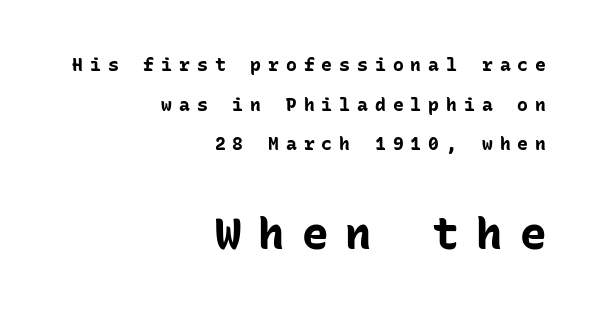
The image shows 44 px bold sans-serif type, upright, monospaced; set right-aligned, loose line spacing (2.2x), unusually wide letter spacing (+0.39 em), not underlined; the second (bottom) block is 2.44x larger; low stroke contrast and a medium x-height.
